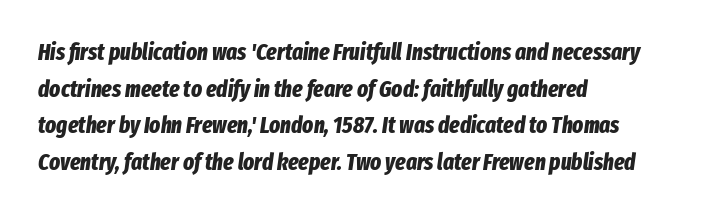
The image shows 23 px bold type, italic (leaning right); set left-aligned, normal line spacing (1.59x), normal letter spacing, not underlined.
